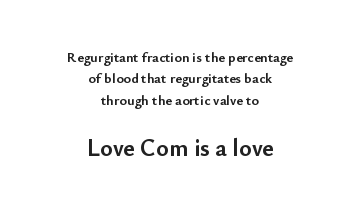
{"italic": "no", "bold": "yes", "underline": "no", "align": "center", "line_spacing": "normal", "line_spacing_ratio": 1.53, "letter_spacing": "normal", "letter_spacing_em": 0.0, "larger_block": "second", "size_ratio": 1.71, "glyph_px": 24}
